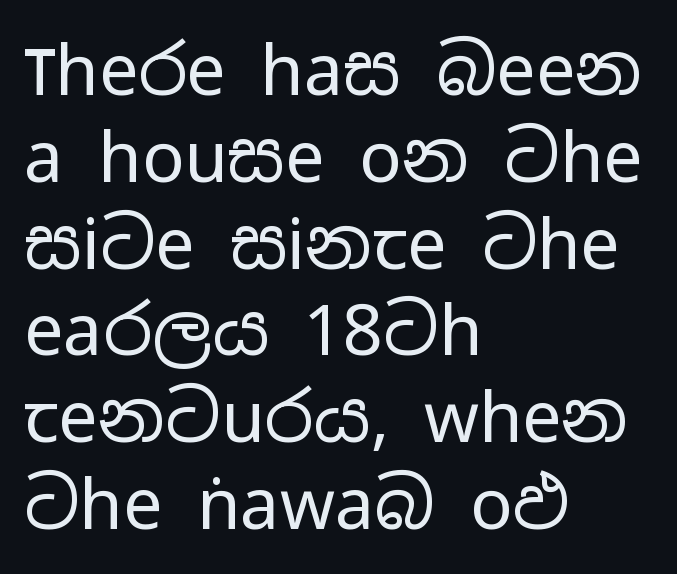
The image shows 70 px regular-weight, wide sans-serif type, upright; set left-aligned, line spacing 1.24x, normal letter spacing, not underlined; low stroke contrast and a medium x-height.
